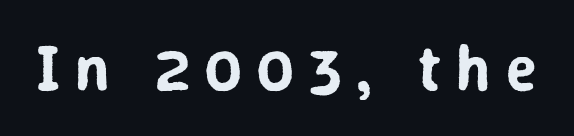
{"serif": "no", "italic": "no", "width": "normal", "stroke_contrast": "low", "x_height": "medium", "monospaced": "no", "underline": "no", "letter_spacing": "wide", "letter_spacing_em": 0.24, "glyph_px": 64}
